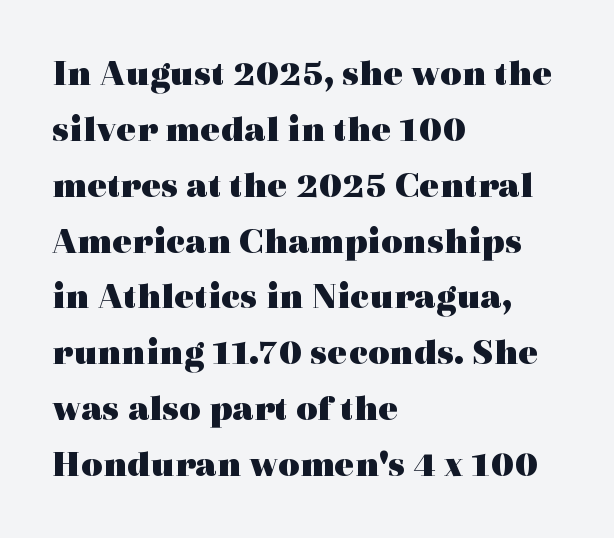
Q: Is the text bold? A: Yes.
Q: Is the text italic (slanted)? A: No, it is upright.
Q: Is the typeface a serif or a sans-serif typeface? A: Serif.
Q: Is the text underlined? A: No.
Q: How is the paragraph aligned? A: Left-aligned.
Q: Is the spacing between letters normal or unusually wide? A: Normal.
Q: Is the spacing between lines tight, normal or loose? A: Normal.
Q: Width (condensed, normal, or wide)? A: Wide.
Q: x-height? A: Medium.
Q: Monospaced? A: No.
